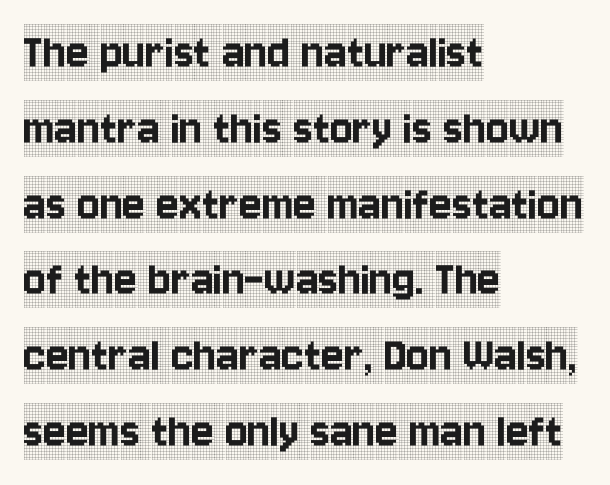
{"serif": "yes", "italic": "no", "width": "condensed", "x_height": "large", "monospaced": "no", "underline": "no", "align": "left", "line_spacing": "normal", "line_spacing_ratio": 1.43, "letter_spacing": "normal", "letter_spacing_em": 0.0, "glyph_px": 53}
